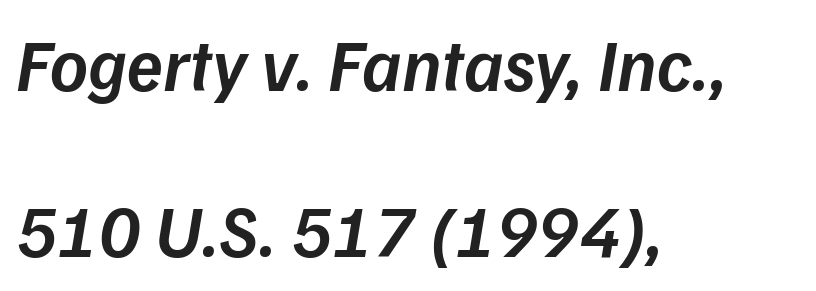
The image shows 73 px semibold type, italic (leaning right); set left-aligned, loose line spacing (2.28x), normal letter spacing, not underlined; low stroke contrast and a medium x-height.
